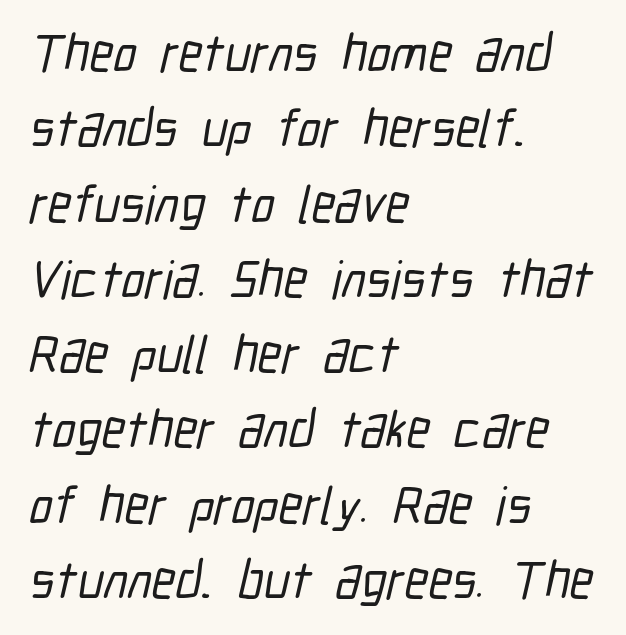
Q: Is the typeface a serif or a sans-serif typeface? A: Sans-serif.
Q: Is the text underlined? A: No.
Q: How is the paragraph aligned? A: Left-aligned.
Q: Is the spacing between letters normal or unusually wide? A: Normal.
Q: Is the spacing between lines tight, normal or loose? A: Normal.
Q: Width (condensed, normal, or wide)? A: Condensed.
Q: Stroke contrast? A: Low.
Q: x-height? A: Medium.
Q: Monospaced? A: No.
